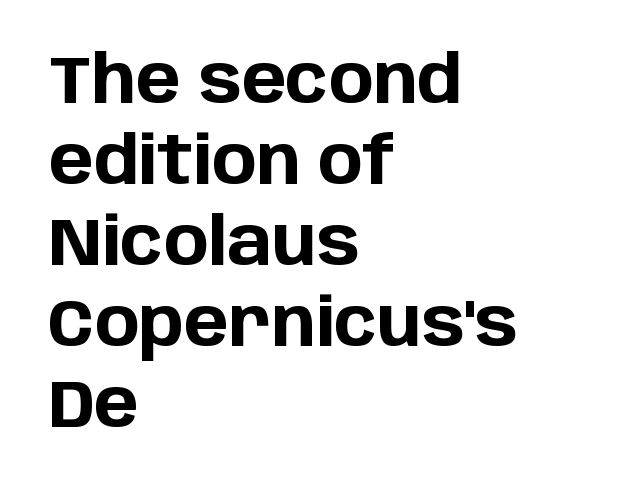
Font category for this specimen: sans-serif. Unlike italic type, these characters show no tilt at all. Visually the block forms a straight wall on the left and a jagged coastline on the right. This is heavy type, rendered in bold.
